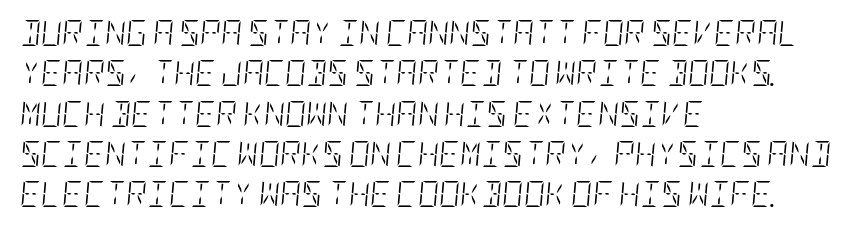
The image shows 26 px text type, italic (leaning right); set left-aligned, normal line spacing (1.55x), normal letter spacing, not underlined.
